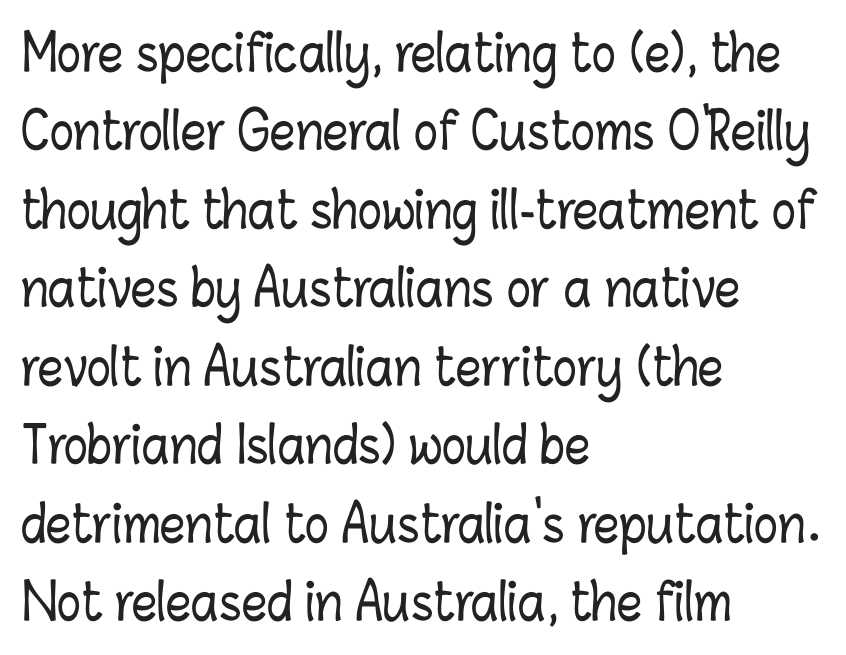
Letter spacing: default. Whoever set this chose a conventional vertical rhythm. The lettering holds an erect, upright posture throughout. The face used here is proportionally spaced, like ordinary book or web type. The lines are quadded left. Check under the words: just untouched page.
